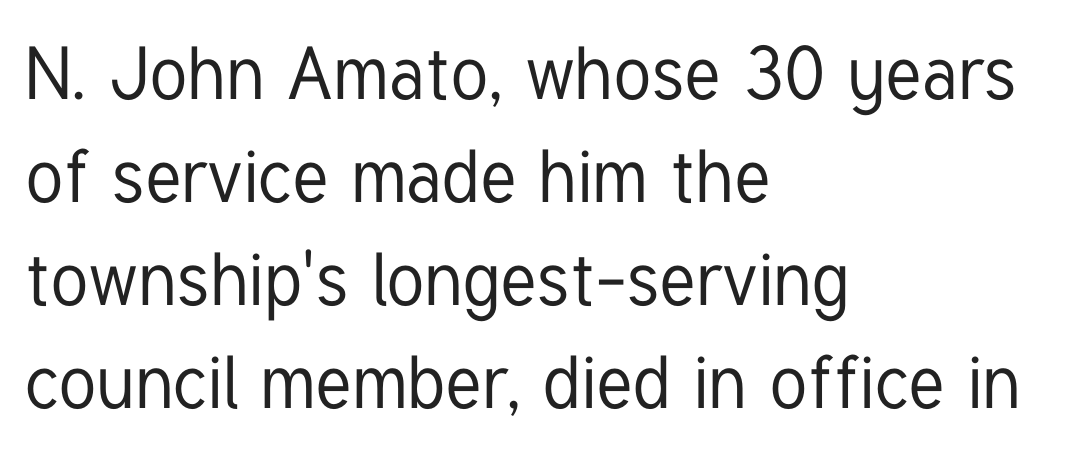
{"serif": "no", "italic": "no", "width": "condensed", "stroke_contrast": "low", "x_height": "medium", "monospaced": "no", "underline": "no", "align": "left", "line_spacing": "normal", "line_spacing_ratio": 1.39, "letter_spacing": "normal", "letter_spacing_em": 0.0, "glyph_px": 74}
